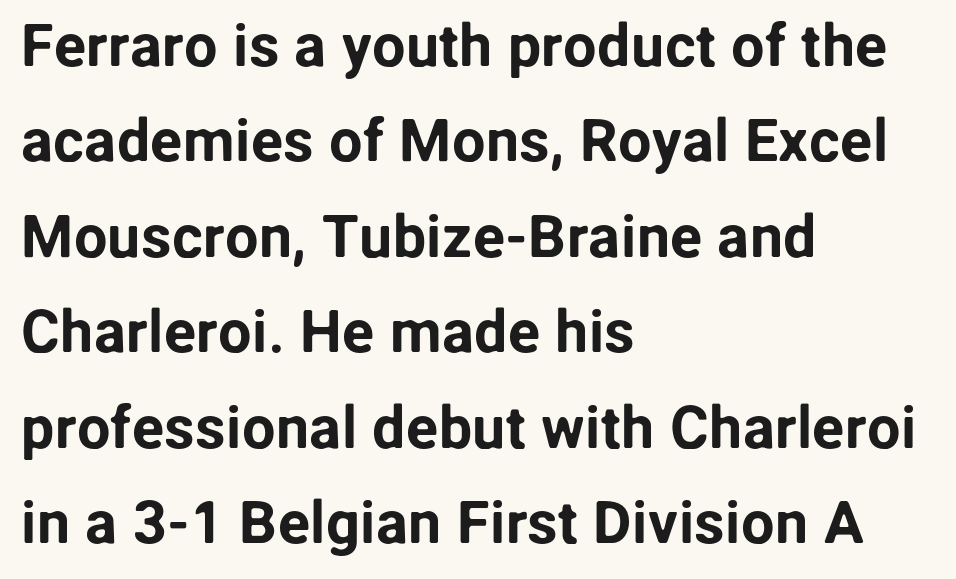
A typesetter would label this face a sans. Character widths vary here, with narrow letters taking less room than wide ones. The lines in this sample share a left origin and differ only in where they stop. The leading is moderate, giving the passage an even texture. Unlike italic type, these characters show no tilt at all.
